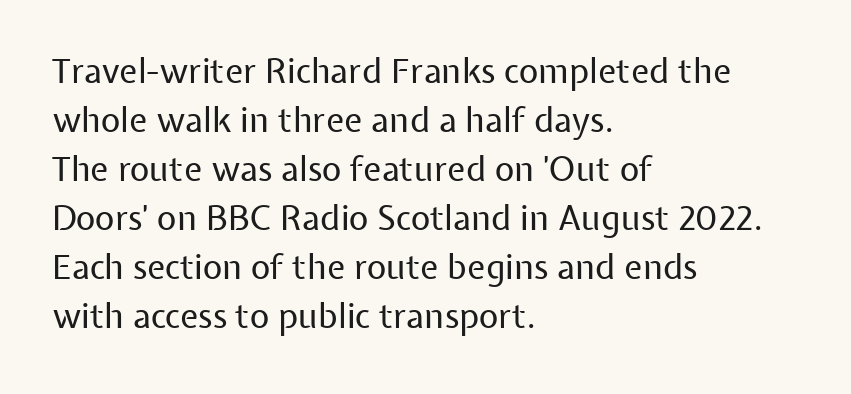
Q: Is the text bold? A: No.
Q: Is the text italic (slanted)? A: No, it is upright.
Q: Is the typeface a serif or a sans-serif typeface? A: Sans-serif.
Q: Is the text underlined? A: No.
Q: How is the paragraph aligned? A: Left-aligned.
Q: Is the spacing between letters normal or unusually wide? A: Normal.
Q: Is the spacing between lines tight, normal or loose? A: Normal.
Q: Width (condensed, normal, or wide)? A: Normal.
Q: Stroke contrast? A: Low.
Q: x-height? A: Medium.
Q: Monospaced? A: No.
